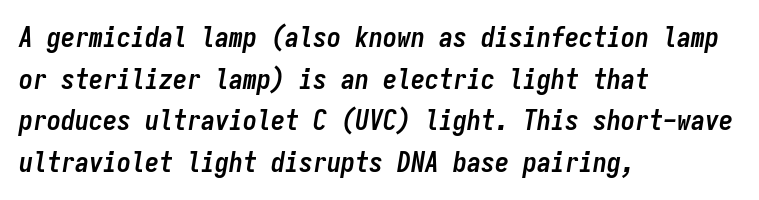
Q: Is the text bold? A: Yes.
Q: Is the text italic (slanted)? A: Yes, it leans right by about 9 degrees.
Q: Is the text underlined? A: No.
Q: How is the paragraph aligned? A: Left-aligned.
Q: Is the spacing between letters normal or unusually wide? A: Normal.
Q: Is the spacing between lines tight, normal or loose? A: Normal.
Q: Width (condensed, normal, or wide)? A: Condensed.
Q: Stroke contrast? A: Low.
Q: x-height? A: Medium.
Q: Monospaced? A: Yes.
